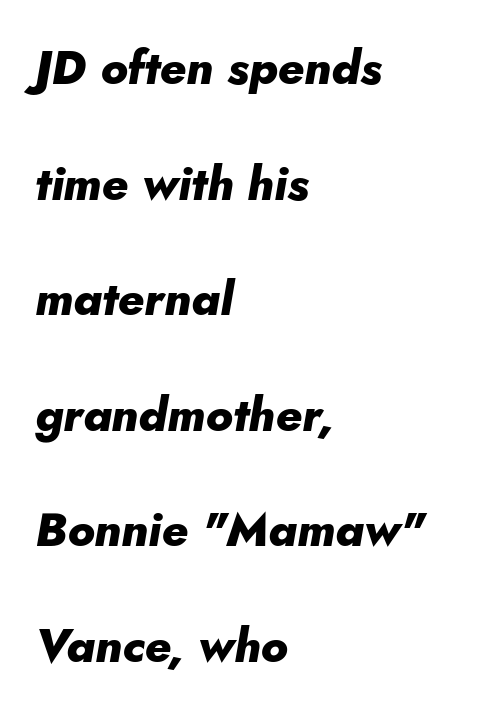
Widely set lines give the paragraph a tall, airy silhouette. Proportional: the letters do not fall into vertical columns. The space beneath each line is pristine and unruled. Italic: yes, the glyphs are oblique. Compared with typical body copy, the letter spacing here is the same. Which margin do the lines hug? The left one — the right edge is uneven.
